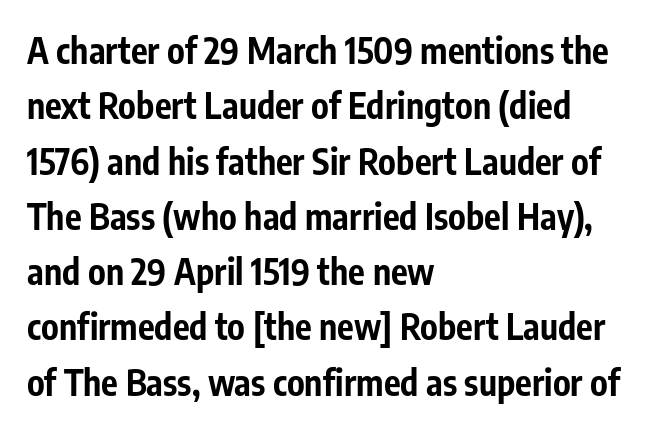
The image shows 35 px bold, condensed sans-serif type, upright; set left-aligned, normal line spacing (1.58x), normal letter spacing, not underlined; low stroke contrast and a medium x-height.
